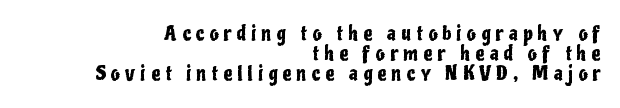
The image shows 20 px text type, upright; set right-aligned, tight line spacing (1.01x), unusually wide letter spacing (+0.26 em), not underlined.
